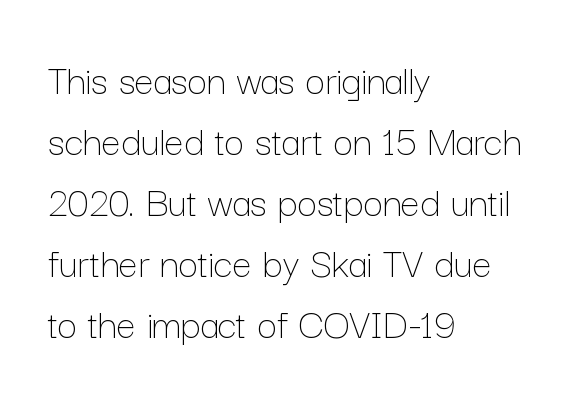
The text block is weighted toward the left margin, trailing off unevenly rightward. One glance says typical: line gaps are just what's usual. The tracking reads as untouched default to a designer's eye. Does the lettering tilt? It doesn't — this is upright. The face used here is proportionally spaced, like ordinary book or web type. Glance below the letters and you will spot only blank space.
